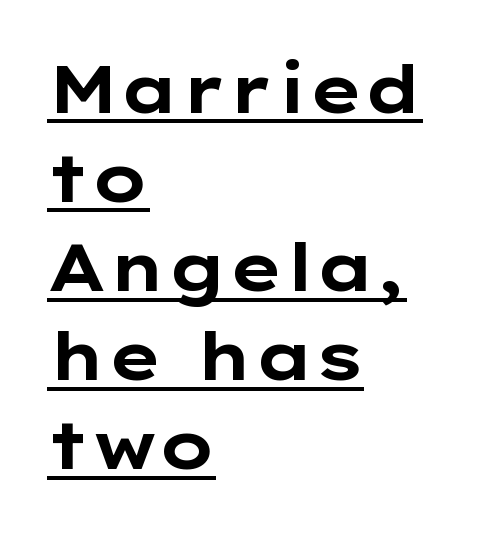
Q: Is the text bold? A: Yes.
Q: Is the text italic (slanted)? A: No, it is upright.
Q: Is the typeface a serif or a sans-serif typeface? A: Sans-serif.
Q: Is the text underlined? A: Yes.
Q: How is the paragraph aligned? A: Left-aligned.
Q: Is the spacing between letters normal or unusually wide? A: Normal.
Q: Is the spacing between lines tight, normal or loose? A: Normal.
Q: Width (condensed, normal, or wide)? A: Wide.
Q: Stroke contrast? A: Low.
Q: x-height? A: Medium.
Q: Monospaced? A: No.
